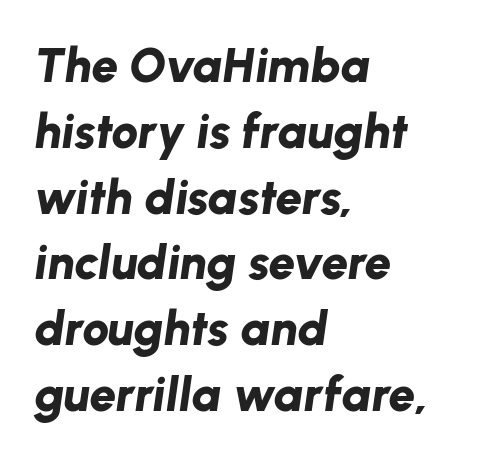
The image shows 48 px bold type, italic (leaning right); set left-aligned, normal line spacing (1.37x), normal letter spacing, not underlined; low stroke contrast and a medium x-height.
